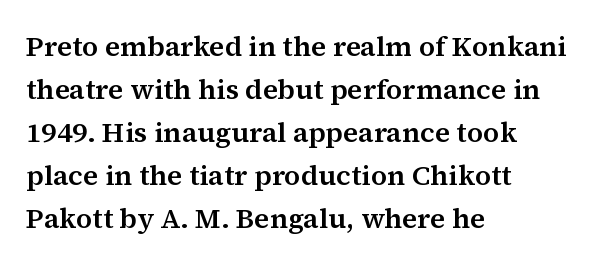
Q: Is the text italic (slanted)? A: No, it is upright.
Q: Is the typeface a serif or a sans-serif typeface? A: Serif.
Q: Is the text underlined? A: No.
Q: How is the paragraph aligned? A: Left-aligned.
Q: Is the spacing between letters normal or unusually wide? A: Normal.
Q: Is the spacing between lines tight, normal or loose? A: Normal.
Q: Width (condensed, normal, or wide)? A: Normal.
Q: Stroke contrast? A: Medium.
Q: x-height? A: Medium.
Q: Monospaced? A: No.
